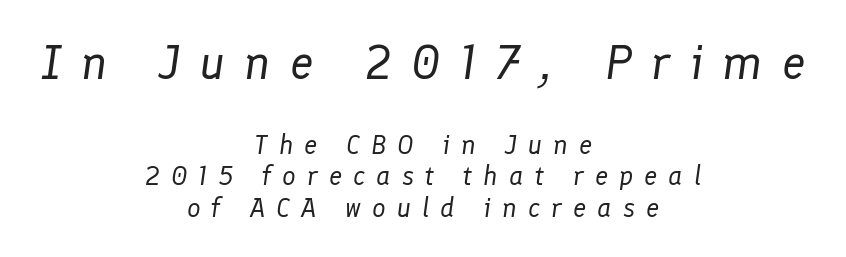
Bold? No — there's no thickening of the strokes. Spacing between characters has been opened up far beyond the box default. This sample has the flowing, uneven cadence of proportional lettering. Tall strokes in this sample are angled rather than plumb. Plain, unruled lines of type. This layout puts the oversized block above and the modest block below.
